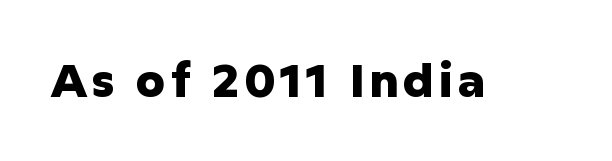
Q: Is the text bold? A: Yes.
Q: Is the text italic (slanted)? A: No, it is upright.
Q: Is the typeface a serif or a sans-serif typeface? A: Sans-serif.
Q: Is the text underlined? A: No.
Q: Width (condensed, normal, or wide)? A: Normal.
Q: Stroke contrast? A: Low.
Q: x-height? A: Medium.
Q: Monospaced? A: No.
